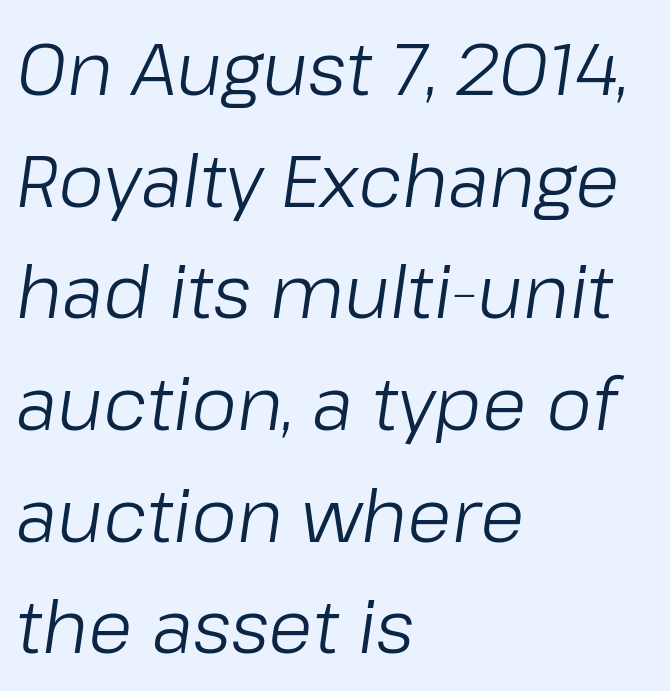
Bare-footed words on every line. This sample uses an oblique cut, with every glyph tilted off the vertical. Leading: standard. The passage shown is typed in a proportional face where columns would drift.
